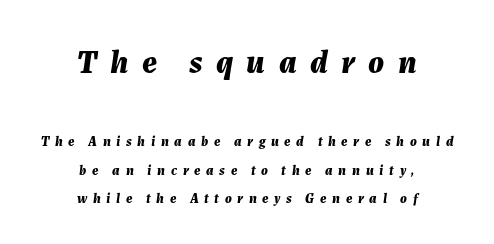
{"italic": "yes", "lean": "right", "slant_degrees": 7, "bold": "yes", "weight": "bold", "width": "normal", "stroke_contrast": "medium", "x_height": "medium", "monospaced": "no", "underline": "no", "align": "center", "line_spacing": "loose", "line_spacing_ratio": 2.05, "letter_spacing": "wide", "letter_spacing_em": 0.4, "larger_block": "first", "size_ratio": 2.36, "glyph_px": 33}
